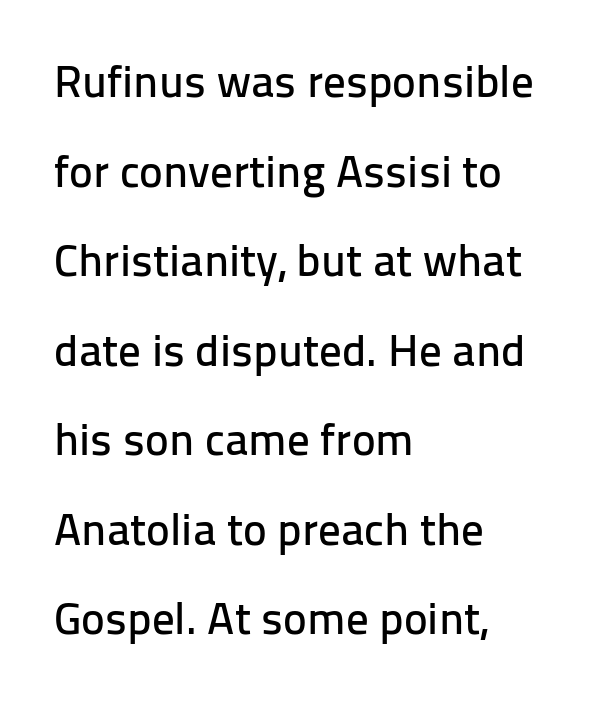
The image shows 45 px sans-serif type, upright; set left-aligned, loose line spacing (1.99x), normal letter spacing, not underlined; low stroke contrast and a medium x-height.
